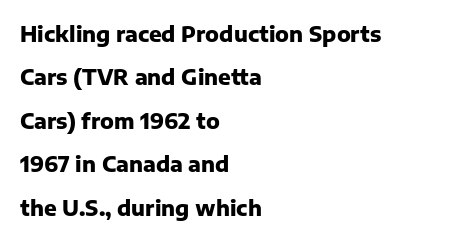
{"italic": "no", "bold": "yes", "underline": "no", "align": "left", "line_spacing": "loose", "line_spacing_ratio": 2.07, "letter_spacing": "normal", "letter_spacing_em": 0.0, "glyph_px": 21}
